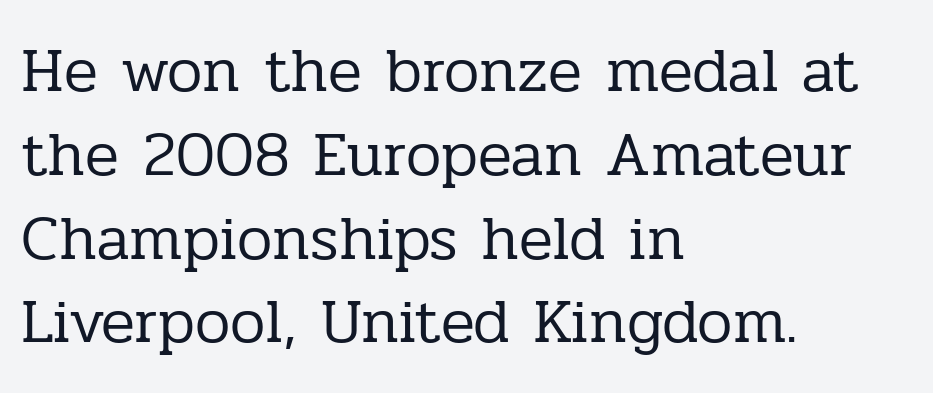
{"serif": "yes", "italic": "no", "bold": "no", "weight": "regular", "width": "normal", "stroke_contrast": "low", "x_height": "medium", "monospaced": "no", "underline": "no", "align": "left", "line_spacing": "normal", "line_spacing_ratio": 1.33, "letter_spacing": "normal", "letter_spacing_em": 0.0, "glyph_px": 63}
